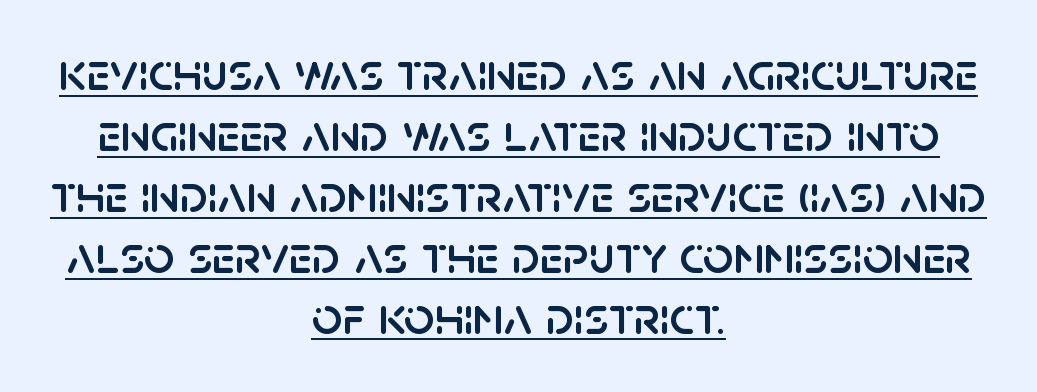
The image shows 53 px sans-serif type, upright; set centered, tight line spacing (1.15x), normal letter spacing, underlined; low stroke contrast and a large x-height.
